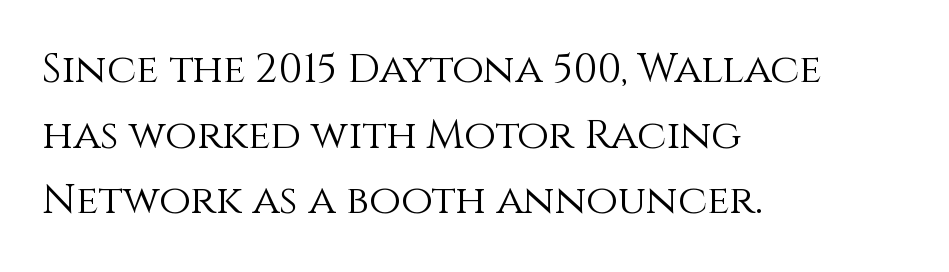
The image shows 41 px light type, upright; set left-aligned, normal line spacing (1.6x), normal letter spacing, not underlined; a large x-height.
